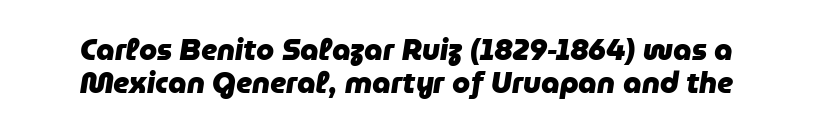
The image shows 29 px heavy type, italic (leaning right); set tight line spacing (1.13x), normal letter spacing, not underlined; low stroke contrast and a medium x-height.
